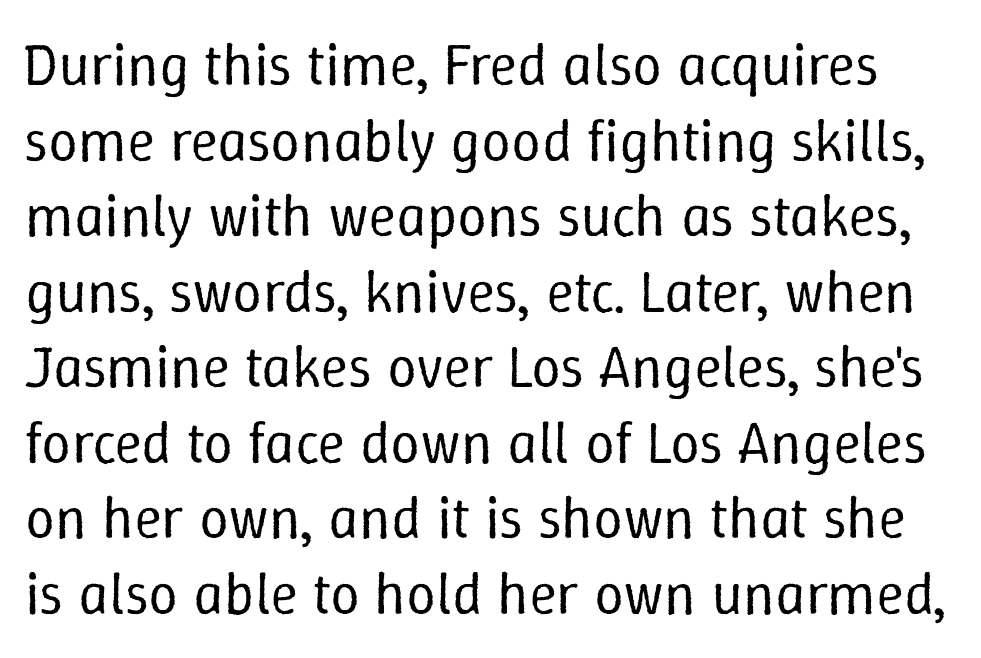
{"italic": "no", "bold": "no", "weight": "regular", "width": "normal", "stroke_contrast": "low", "x_height": "medium", "monospaced": "no", "underline": "no", "line_spacing": "normal", "line_spacing_ratio": 1.28, "letter_spacing": "normal", "letter_spacing_em": 0.0, "glyph_px": 59}
